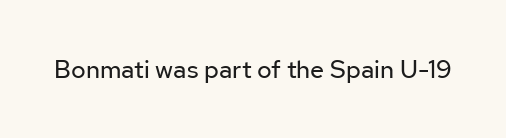
The rendering keeps characters at their native spacing. The font sits on the lighter half of the weight spectrum, regular included. Quick note: underline off. Is there any slant? The stems are plumb.
